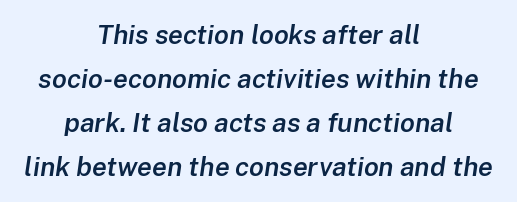
The image shows 27 px text type, italic (leaning right); set centered, normal line spacing (1.63x), normal letter spacing, not underlined.
